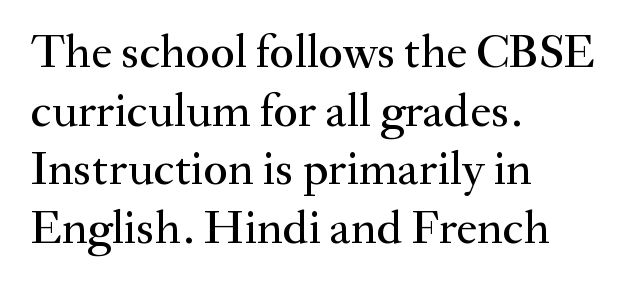
Little horizontal feet cap the strokes, marking this as serif type. Character widths vary here, with narrow letters taking less room than wide ones. Notice how descenders clear the ascenders below comfortably — that's standard leading. Layout note: lines flush left. Ascenders rise straight up at ninety degrees. What stands out about the letter spacing? Nothing — it is the standard amount.
